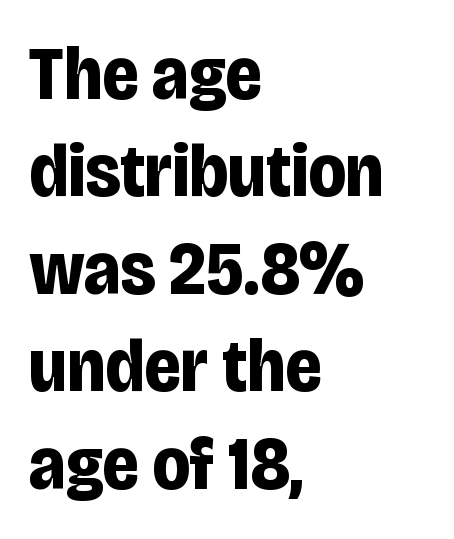
Q: Is the text bold? A: Yes.
Q: Is the text italic (slanted)? A: No, it is upright.
Q: Is the typeface a serif or a sans-serif typeface? A: Sans-serif.
Q: Is the text underlined? A: No.
Q: How is the paragraph aligned? A: Left-aligned.
Q: Is the spacing between letters normal or unusually wide? A: Normal.
Q: Is the spacing between lines tight, normal or loose? A: Normal.
Q: Width (condensed, normal, or wide)? A: Condensed.
Q: Stroke contrast? A: Low.
Q: x-height? A: Large.
Q: Monospaced? A: No.
